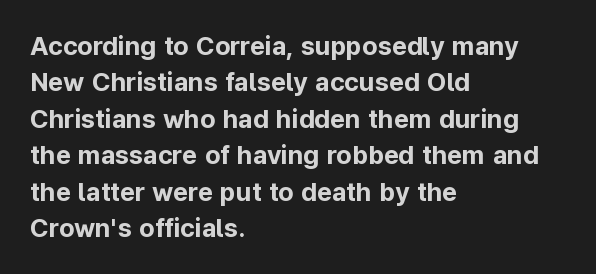
The image shows 26 px bold type, upright; set left-aligned, normal line spacing (1.4x), normal letter spacing, not underlined.
